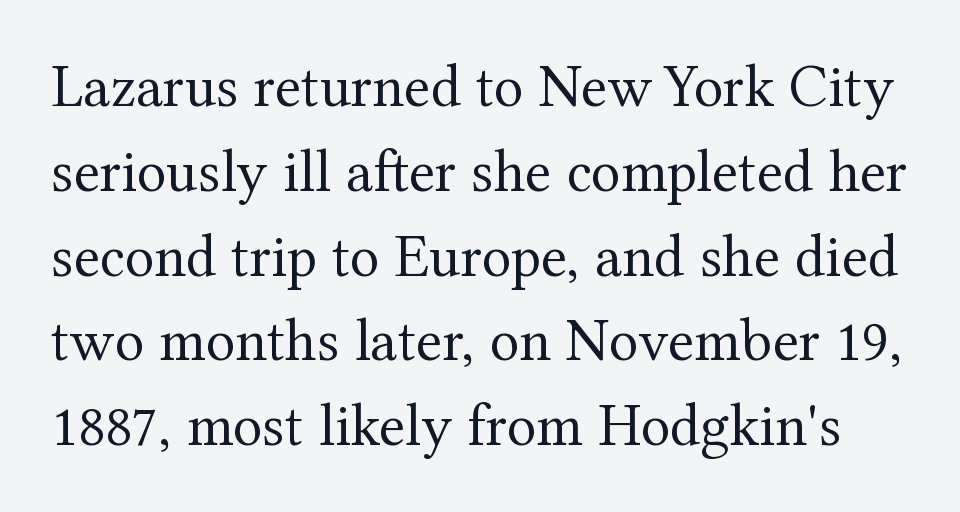
{"serif": "yes", "italic": "no", "bold": "no", "weight": "regular", "width": "normal", "stroke_contrast": "medium", "x_height": "medium", "monospaced": "no", "underline": "no", "line_spacing": "normal", "line_spacing_ratio": 1.39, "letter_spacing": "normal", "letter_spacing_em": 0.0, "glyph_px": 61}
